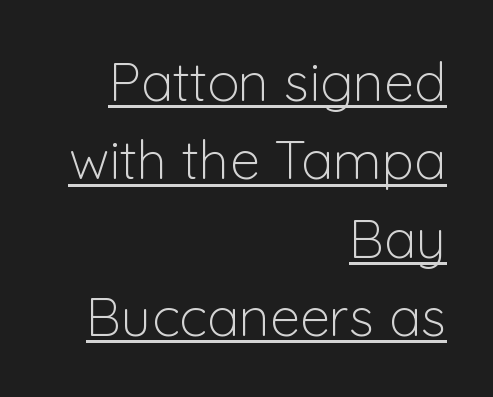
Q: Is the text bold? A: No.
Q: Is the text italic (slanted)? A: No, it is upright.
Q: Is the typeface a serif or a sans-serif typeface? A: Sans-serif.
Q: Is the text underlined? A: Yes.
Q: How is the paragraph aligned? A: Right-aligned.
Q: Is the spacing between letters normal or unusually wide? A: Normal.
Q: Is the spacing between lines tight, normal or loose? A: Normal.
Q: Width (condensed, normal, or wide)? A: Normal.
Q: Stroke contrast? A: Low.
Q: x-height? A: Medium.
Q: Monospaced? A: No.
